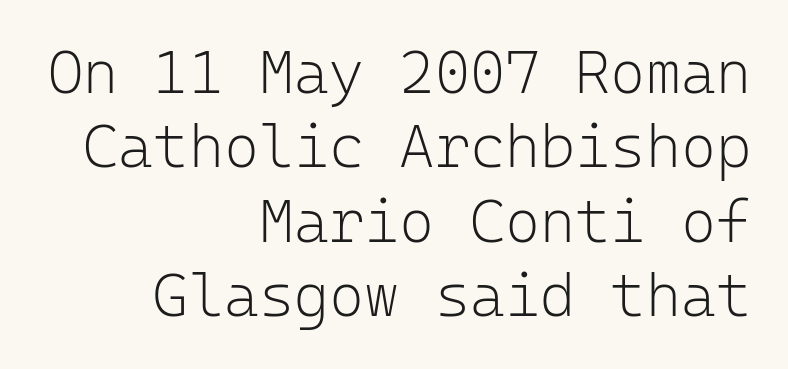
Here the glyphs are tracked normally, forming tight word shapes. Note the uniform advance width — an 'i' takes as much space as an 'm'. Words float on clear page, feet unadorned. Leftover space on each line is placed entirely before the opening word. It's the straight-up-and-down kind of type.
